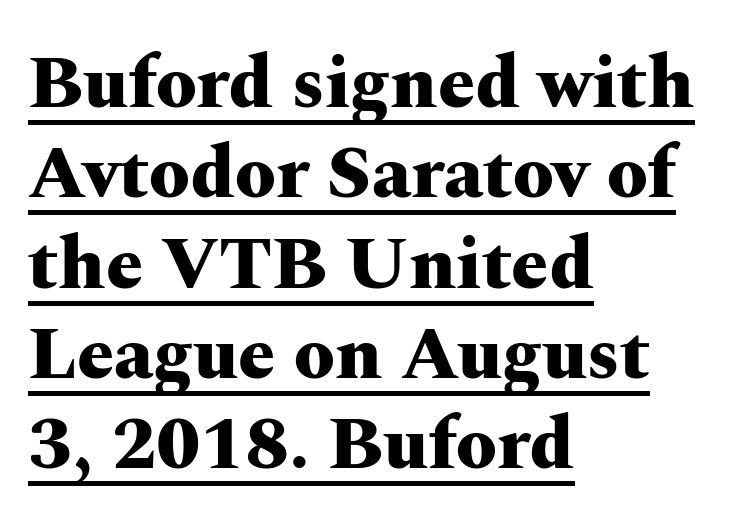
{"serif": "yes", "italic": "no", "bold": "yes", "weight": "heavy", "width": "wide", "stroke_contrast": "medium", "x_height": "medium", "monospaced": "no", "underline": "yes", "align": "left", "line_spacing_ratio": 1.22, "letter_spacing": "normal", "letter_spacing_em": 0.0, "glyph_px": 74}
